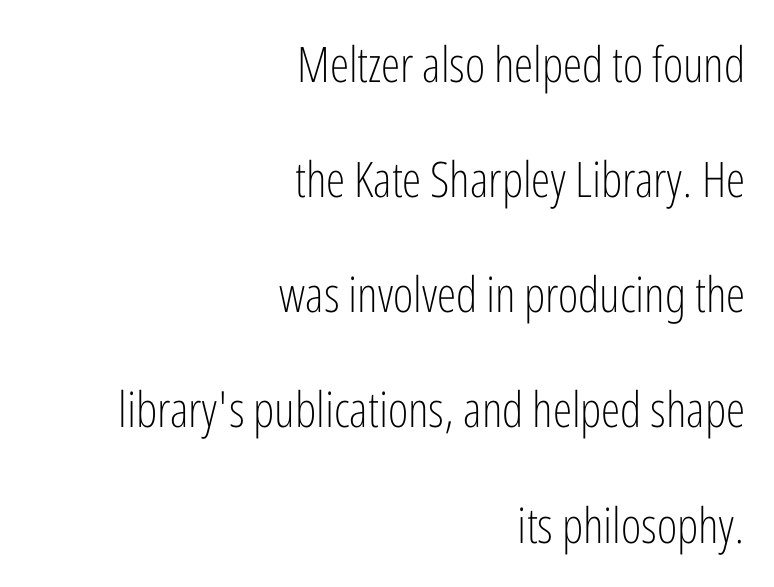
The typeface has the unassuming heft of standard copy or less. The foot of each line stays bare and open. Do the characters align in a grid? No, the font is proportional. Serifs: no, the terminals of the letterforms are clean. Words appear dense and cohesive because spacing is normal. This sample is right-justified, so line beginnings fall wherever the words allow.
